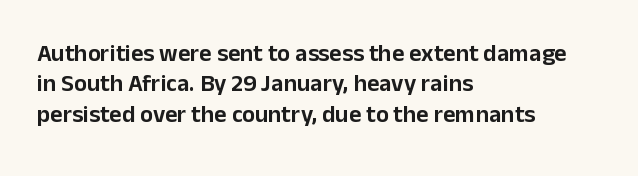
The image shows 24 px text type, upright; set left-aligned, normal line spacing (1.27x), normal letter spacing, not underlined.
